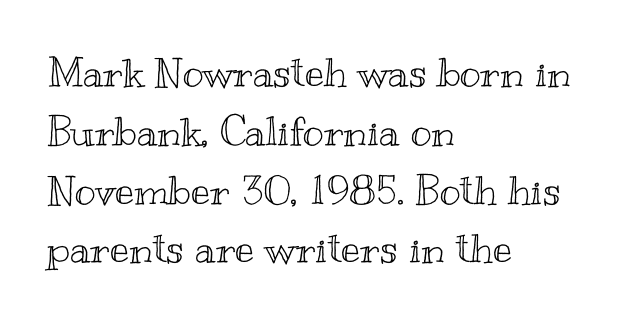
Q: Is the text italic (slanted)? A: No, it is upright.
Q: Is the text underlined? A: No.
Q: How is the paragraph aligned? A: Left-aligned.
Q: Is the spacing between letters normal or unusually wide? A: Normal.
Q: Is the spacing between lines tight, normal or loose? A: Normal.
Q: Width (condensed, normal, or wide)? A: Wide.
Q: x-height? A: Small.
Q: Monospaced? A: No.
